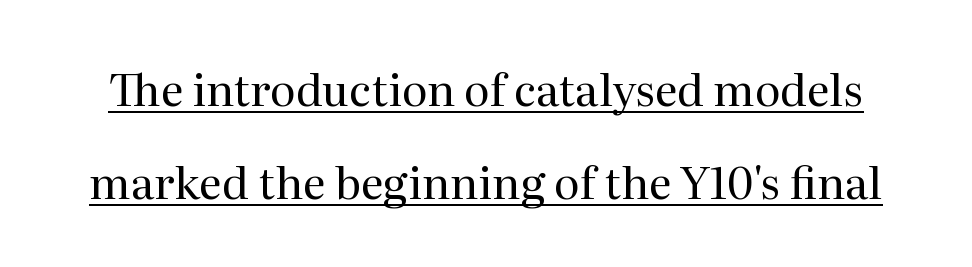
The image shows 44 px regular-weight serif type, upright; set loose line spacing (2.11x), normal letter spacing, underlined; medium stroke contrast and a medium x-height.
